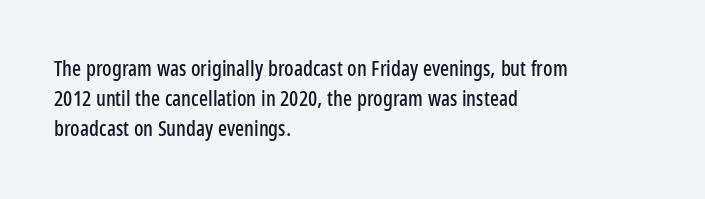
The gaps between neighbouring characters are ordinary and unremarkable. This rendering uses left alignment, leaving the right contour irregular. Horizontal bands of white between lines are of average thickness. The strip under each line holds only bare page. It's the straight-up-and-down kind of type.
